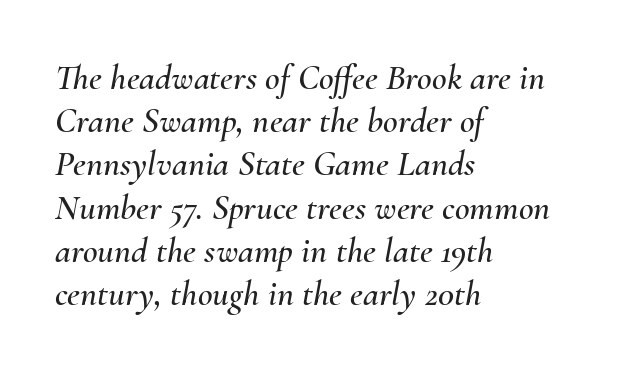
The image shows 36 px text type, italic (leaning right); set left-aligned, line spacing 1.2x, normal letter spacing, not underlined; medium stroke contrast and a small x-height.
